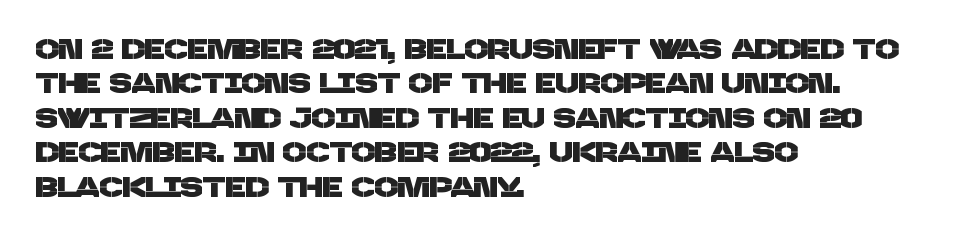
{"serif": "no", "width": "normal", "stroke_contrast": "low", "x_height": "large", "monospaced": "no", "underline": "no", "align": "left", "line_spacing_ratio": 1.23, "letter_spacing": "normal", "letter_spacing_em": 0.0, "glyph_px": 28}
